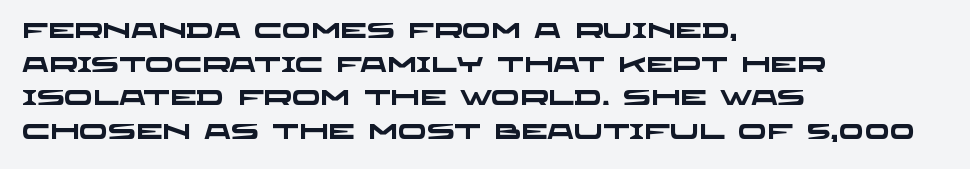
Q: Is the text bold? A: Yes.
Q: Is the text underlined? A: No.
Q: How is the paragraph aligned? A: Left-aligned.
Q: Is the spacing between letters normal or unusually wide? A: Normal.
Q: Is the spacing between lines tight, normal or loose? A: Normal.
